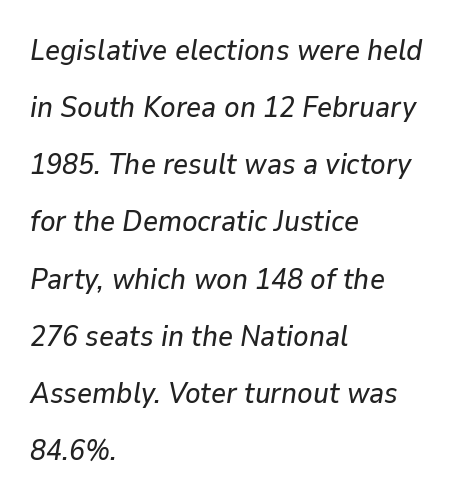
The rag falls on the right side of this text block. The letters sit at their default tracking, neither squeezed nor spread. Unmarked baselines from the first word to the last. Looks like regular typesetting: each glyph gets only the width it needs. The face used here has a pronounced slope to its letters. Airy leading.
